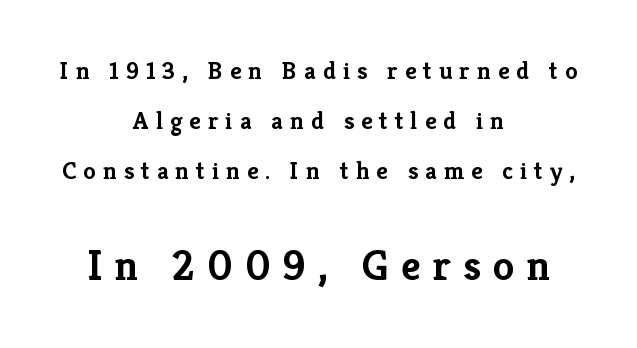
The image shows 43 px semibold serif type, upright; set centered, loose line spacing (2.0x), unusually wide letter spacing (+0.28 em), not underlined; the second (bottom) block is 1.72x larger; low stroke contrast and a medium x-height.
